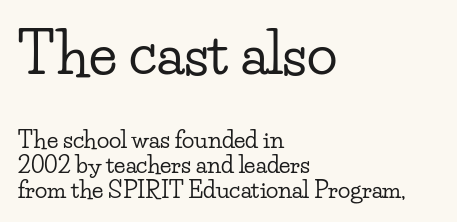
The image shows 57 px wide serif type, upright; set left-aligned, tight line spacing (1.08x), normal letter spacing, not underlined; the first (top) block is 2.48x larger; low stroke contrast and a small x-height.
